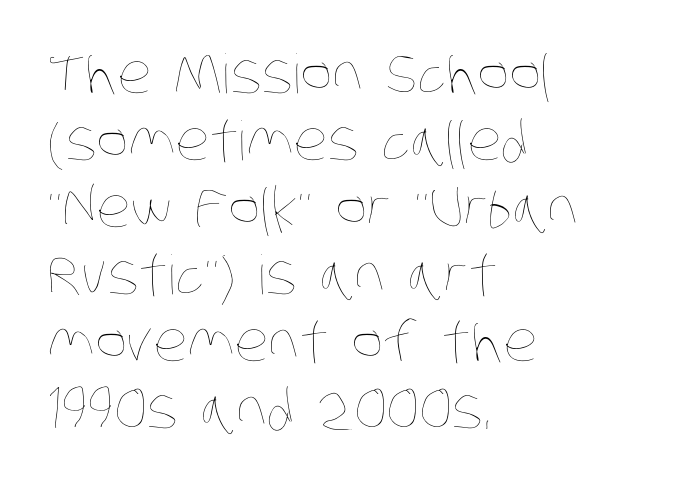
The image shows 54 px thin, condensed type; set left-aligned, line spacing 1.24x, normal letter spacing, not underlined; low stroke contrast and a large x-height.
